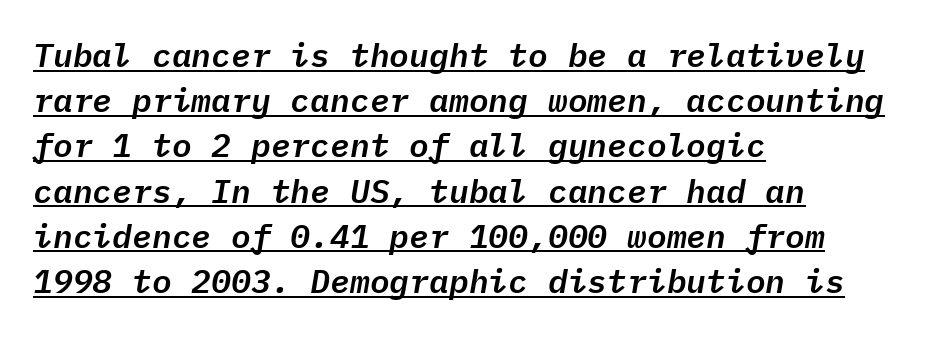
The image shows 33 px text type, italic (leaning right), monospaced; set left-aligned, normal line spacing (1.37x), normal letter spacing, underlined; low stroke contrast and a medium x-height.
